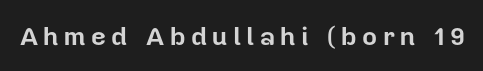
{"italic": "no", "bold": "yes", "underline": "no", "letter_spacing": "wide", "letter_spacing_em": 0.21, "glyph_px": 26}
